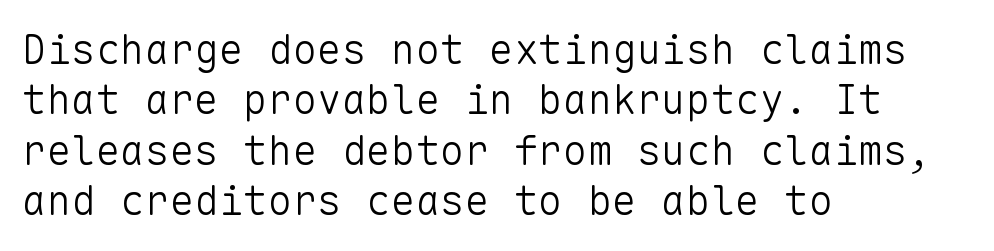
Tracking here is standard; glyphs follow each other at the usual distance. Weight: not bold — regular or lighter. Check where the strokes stop: nothing finishes them off — pure sans. Looks like terminal output: every glyph gets an equal slot. Honestly, there is no underline to notice here at all. Nope, not italic — everything's standing straight.
